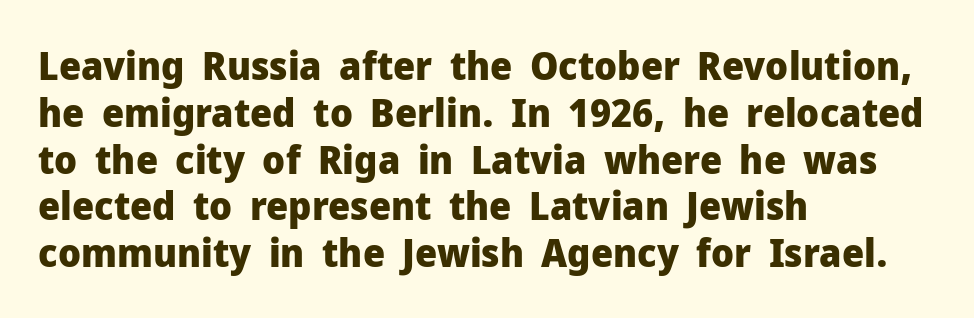
{"serif": "no", "italic": "no", "bold": "yes", "weight": "heavy", "width": "normal", "stroke_contrast": "low", "x_height": "medium", "monospaced": "no", "underline": "no", "align": "left", "line_spacing_ratio": 1.2, "letter_spacing": "normal", "letter_spacing_em": 0.0, "glyph_px": 39}
